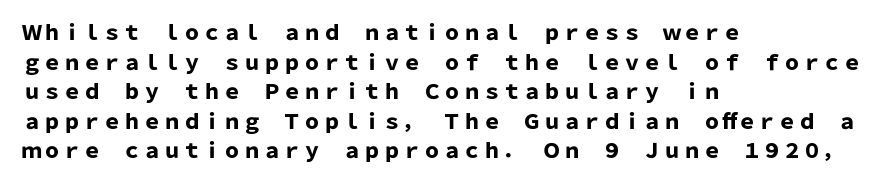
Q: Is the text bold? A: Yes.
Q: Is the text italic (slanted)? A: No, it is upright.
Q: Is the text underlined? A: No.
Q: How is the paragraph aligned? A: Left-aligned.
Q: Is the spacing between letters normal or unusually wide? A: Normal.
Q: Is the spacing between lines tight, normal or loose? A: Normal.
